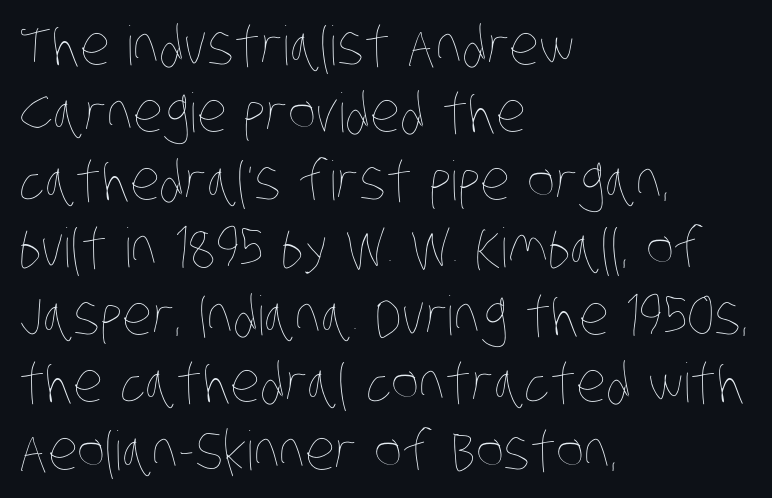
The image shows 54 px thin, condensed type; set left-aligned, normal line spacing (1.25x), normal letter spacing, not underlined; low stroke contrast and a large x-height.
